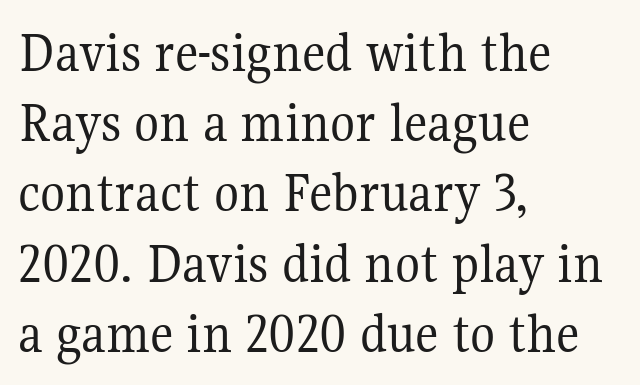
Notice how the passage keeps a crisp vertical edge on the left only. Type without underlining. A typesetter would call this proportional, since set widths differ per character. These glyphs show unthickened strokes, regular width or finer. Italic? Not at all — the glyphs are vertical.
